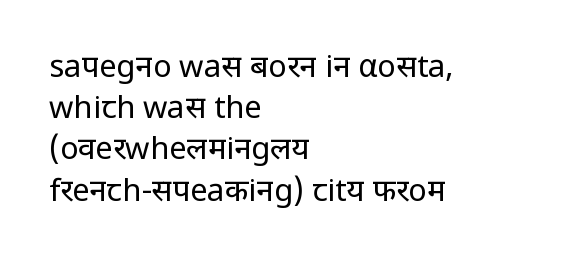
The image shows 31 px regular-weight sans-serif type, upright; set left-aligned, normal line spacing (1.33x), normal letter spacing, not underlined; low stroke contrast and a medium x-height.
